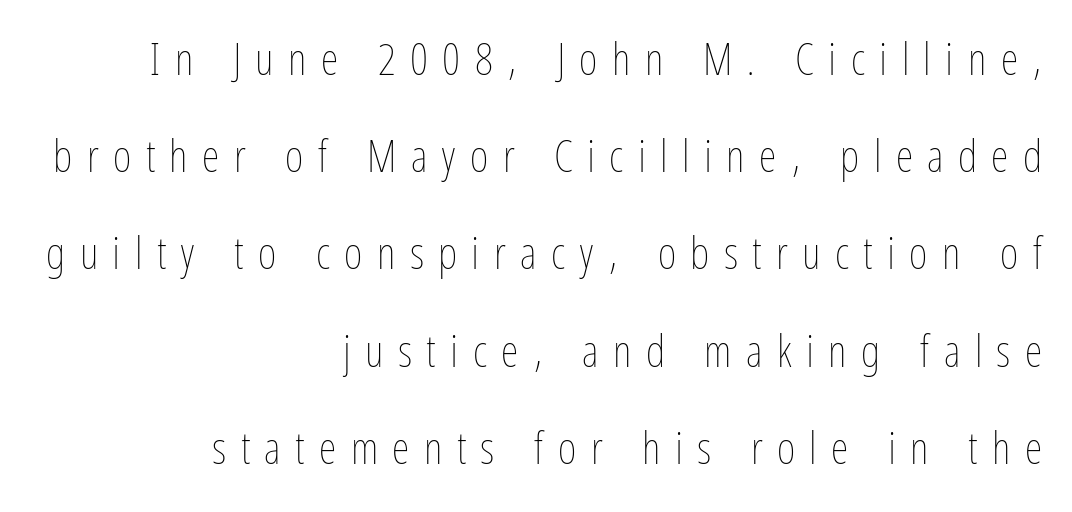
{"italic": "no", "bold": "no", "weight": "thin", "width": "condensed", "stroke_contrast": "low", "x_height": "medium", "monospaced": "no", "underline": "no", "align": "right", "line_spacing": "loose", "line_spacing_ratio": 2.16, "letter_spacing": "wide", "letter_spacing_em": 0.32, "glyph_px": 45}
